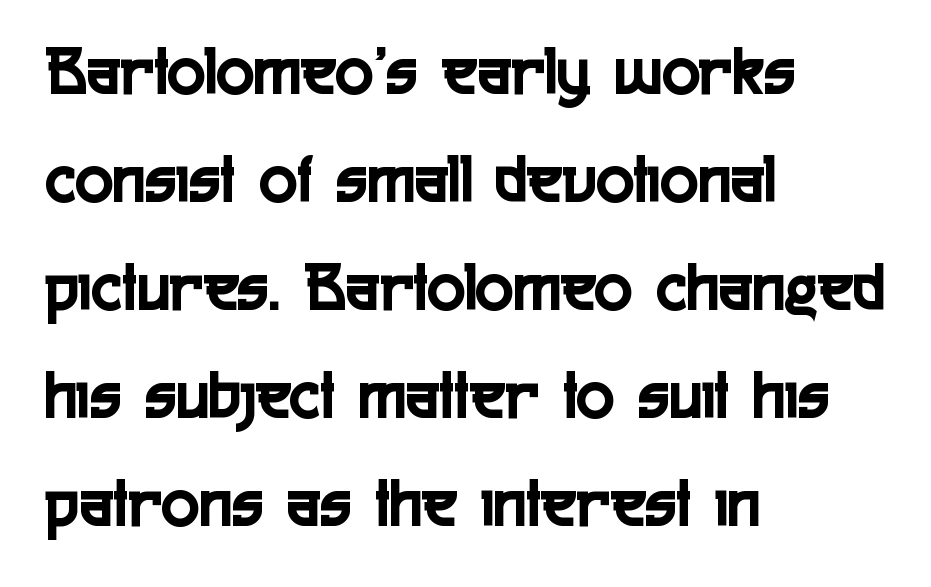
The image shows 71 px condensed sans-serif type, upright; set left-aligned, normal line spacing (1.52x), normal letter spacing, not underlined; a medium x-height.
